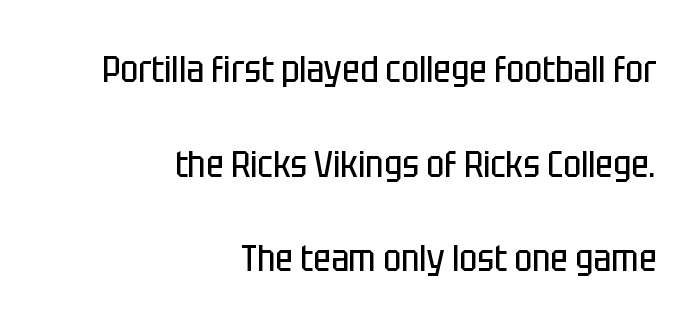
The image shows 38 px regular-weight, condensed sans-serif type, upright; set right-aligned, loose line spacing (2.49x), normal letter spacing, not underlined; low stroke contrast and a large x-height.
